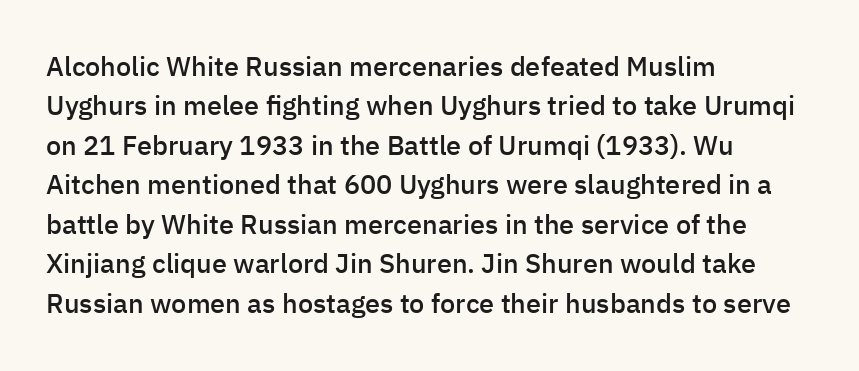
{"italic": "no", "bold": "semi", "underline": "no", "align": "left", "line_spacing": "normal", "line_spacing_ratio": 1.46, "letter_spacing": "normal", "letter_spacing_em": 0.0, "glyph_px": 27}
